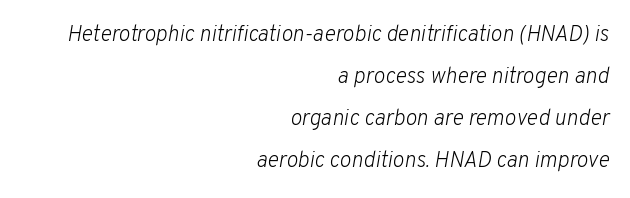
Is the type slanted? Yes — the strokes lean at a clear angle. The passage shown is not underscored anywhere. This reads as an unemphasized weight, regular at the heaviest. Vertical spacing — loose. This rendering uses right alignment, leaving the left contour irregular.
